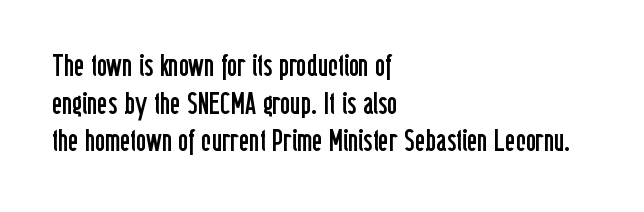
{"serif": "no", "italic": "no", "bold": "no", "weight": "regular", "width": "condensed", "stroke_contrast": "low", "x_height": "medium", "monospaced": "no", "underline": "no", "align": "left", "line_spacing_ratio": 1.21, "letter_spacing": "normal", "letter_spacing_em": 0.0, "glyph_px": 31}
